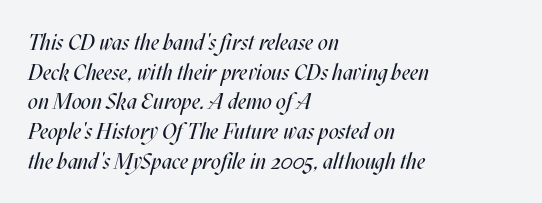
{"italic": "yes", "lean": "right", "slant_degrees": 17, "bold": "no", "underline": "no", "align": "left", "line_spacing": "normal", "line_spacing_ratio": 1.35, "letter_spacing": "normal", "letter_spacing_em": 0.0, "glyph_px": 22}
